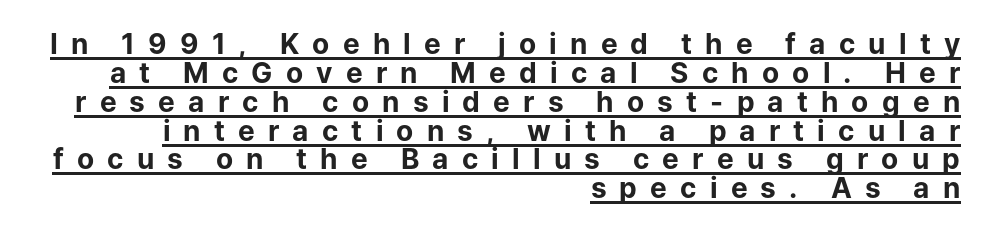
The image shows 28 px bold sans-serif type, upright; set right-aligned, tight line spacing (1.03x), unusually wide letter spacing (+0.47 em), underlined; low stroke contrast and a medium x-height.
